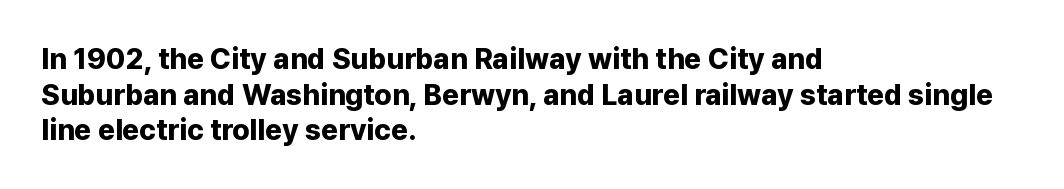
The image shows 29 px bold sans-serif type, upright; set left-aligned, line spacing 1.23x, normal letter spacing, not underlined; low stroke contrast and a medium x-height.
